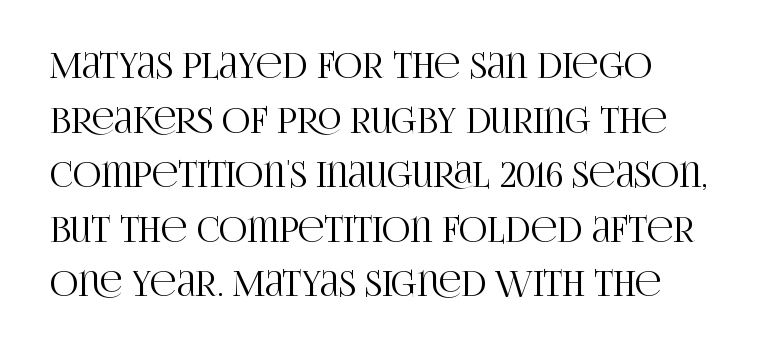
Q: Is the text italic (slanted)? A: No, it is upright.
Q: Is the typeface a serif or a sans-serif typeface? A: Serif.
Q: Is the text underlined? A: No.
Q: Is the spacing between letters normal or unusually wide? A: Normal.
Q: Is the spacing between lines tight, normal or loose? A: Normal.
Q: Width (condensed, normal, or wide)? A: Condensed.
Q: Stroke contrast? A: High.
Q: x-height? A: Large.
Q: Monospaced? A: No.
